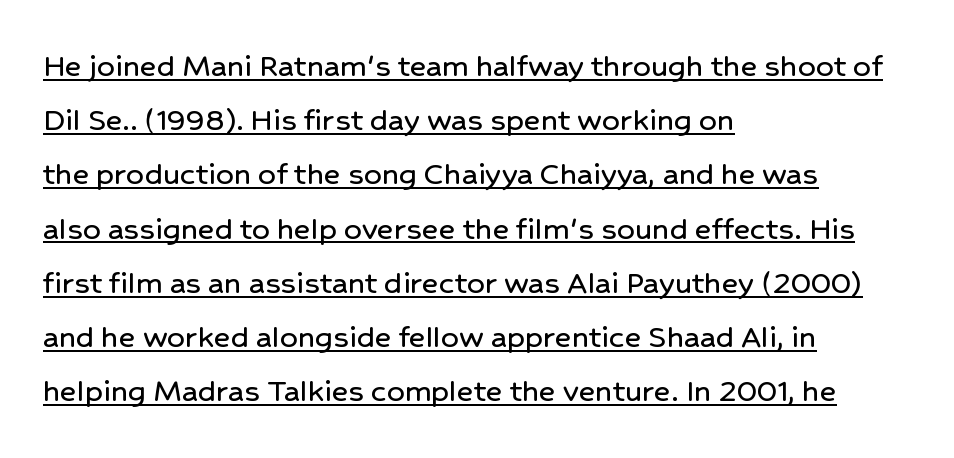
Q: Is the text italic (slanted)? A: No, it is upright.
Q: Is the typeface a serif or a sans-serif typeface? A: Sans-serif.
Q: Is the text underlined? A: Yes.
Q: How is the paragraph aligned? A: Left-aligned.
Q: Is the spacing between letters normal or unusually wide? A: Normal.
Q: Is the spacing between lines tight, normal or loose? A: Normal.
Q: Width (condensed, normal, or wide)? A: Normal.
Q: Stroke contrast? A: Low.
Q: x-height? A: Medium.
Q: Monospaced? A: No.
